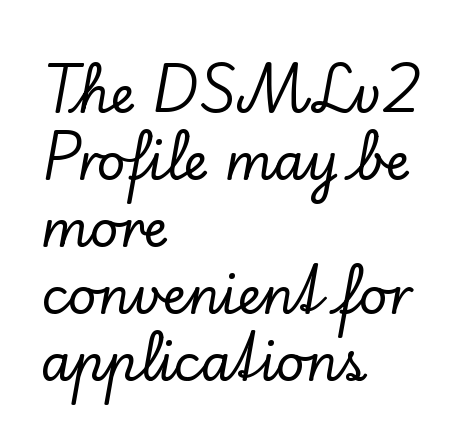
Q: Is the text italic (slanted)? A: Yes.
Q: Is the typeface a serif or a sans-serif typeface? A: Serif.
Q: Is the text underlined? A: No.
Q: How is the paragraph aligned? A: Left-aligned.
Q: Is the spacing between letters normal or unusually wide? A: Normal.
Q: Is the spacing between lines tight, normal or loose? A: Normal.
Q: Width (condensed, normal, or wide)? A: Normal.
Q: Stroke contrast? A: Low.
Q: x-height? A: Small.
Q: Monospaced? A: No.
